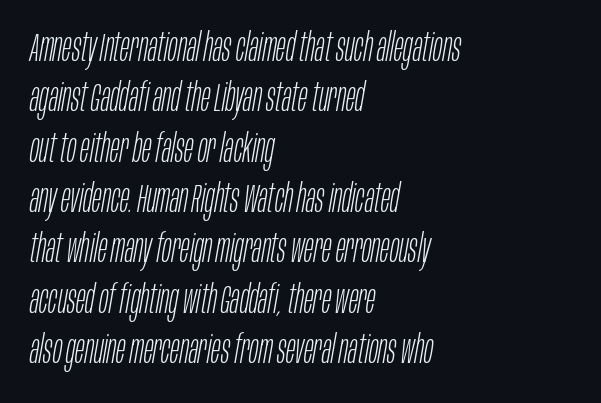
Q: Is the text bold? A: No.
Q: Is the text italic (slanted)? A: Yes, it leans right by about 10 degrees.
Q: Is the text underlined? A: No.
Q: How is the paragraph aligned? A: Left-aligned.
Q: Is the spacing between letters normal or unusually wide? A: Normal.
Q: Is the spacing between lines tight, normal or loose? A: Normal.
Q: Width (condensed, normal, or wide)? A: Condensed.
Q: Stroke contrast? A: Low.
Q: x-height? A: Large.
Q: Monospaced? A: No.
